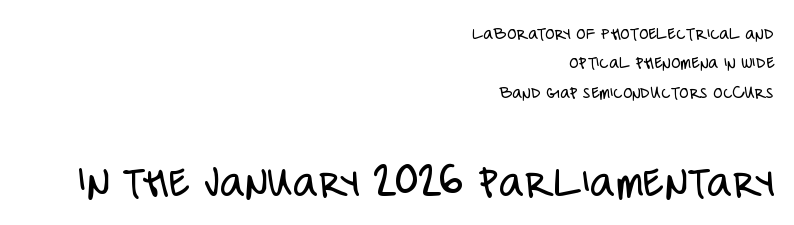
Each line ends at the same right margin while the left side varies. Stroke terminals: plain, sans-serif. The letters in the lower block stand taller than those in the block above. Is the type heavy? It reads as light-to-regular instead. Caption: standard tracking, unaltered. Successive baselines arrive at the customary interval.
